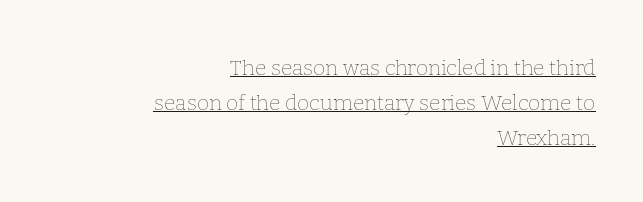
Characters remain perfectly vertical along every line. Vertical stems look standard width or narrower in stroke. The ragged edge is on the left, which tells us the setting is flush right. The specimen includes a rule beneath the text block's lines. A typesetter would call this zero additional tracking. Does the leading feel generous? No, just average.
